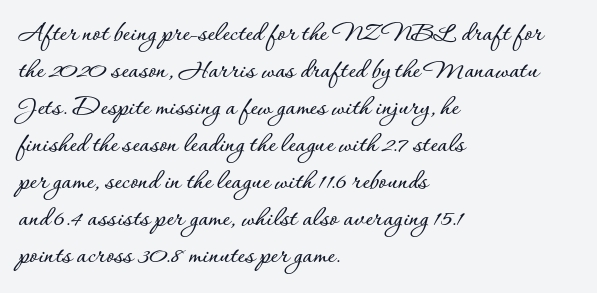
The image shows 28 px text type; set left-aligned, normal line spacing (1.32x), normal letter spacing, not underlined; low stroke contrast and a small x-height.
